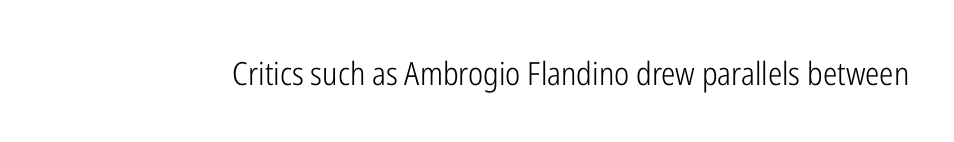
{"serif": "no", "italic": "no", "bold": "no", "weight": "light", "width": "condensed", "stroke_contrast": "low", "x_height": "medium", "monospaced": "no", "underline": "no", "letter_spacing": "normal", "letter_spacing_em": 0.0, "glyph_px": 32}
